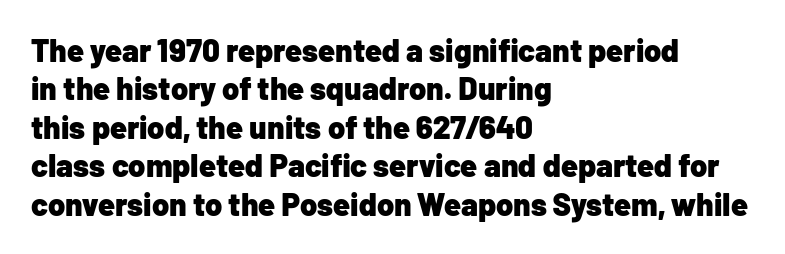
{"serif": "no", "italic": "no", "bold": "yes", "weight": "heavy", "width": "normal", "stroke_contrast": "low", "x_height": "medium", "monospaced": "no", "underline": "no", "align": "left", "line_spacing_ratio": 1.24, "letter_spacing": "normal", "letter_spacing_em": 0.0, "glyph_px": 31}
